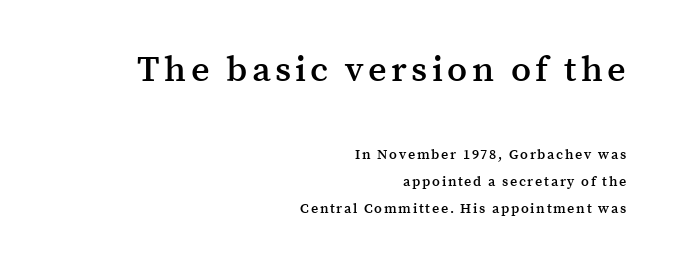
Compare the two chunks: the upper has the greater cap height. Successive baselines arrive slowly, with a big drop between each. A bit beefed up — I'd call it semibold rather than bold. Which margin do the lines hug? The right one — the left edge is uneven.
